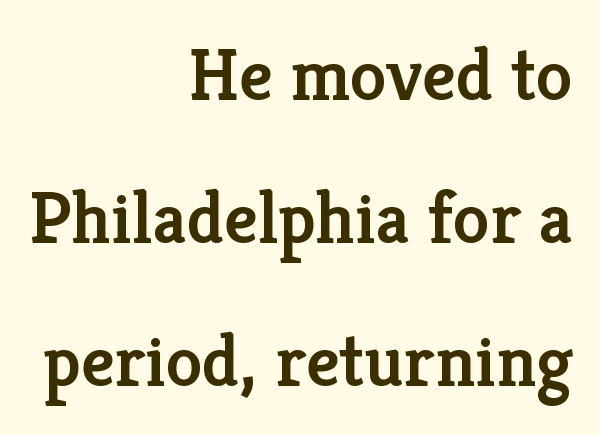
{"serif": "yes", "italic": "no", "bold": "semi", "weight": "semibold", "width": "normal", "stroke_contrast": "low", "x_height": "medium", "monospaced": "no", "underline": "no", "align": "right", "line_spacing": "loose", "line_spacing_ratio": 1.93, "letter_spacing": "normal", "letter_spacing_em": 0.0, "glyph_px": 74}
